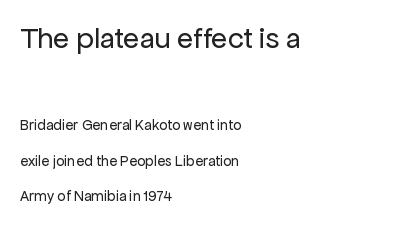
Q: Is the text bold? A: No.
Q: Is the text italic (slanted)? A: No, it is upright.
Q: Is the typeface a serif or a sans-serif typeface? A: Sans-serif.
Q: Is the text underlined? A: No.
Q: How is the paragraph aligned? A: Left-aligned.
Q: Is the spacing between letters normal or unusually wide? A: Normal.
Q: Is the spacing between lines tight, normal or loose? A: Loose.
Q: Which block of text is set in a larger size, the first (top) or the second (bottom)? A: The first (top) one.
Q: Width (condensed, normal, or wide)? A: Normal.
Q: Stroke contrast? A: Low.
Q: x-height? A: Medium.
Q: Monospaced? A: No.
